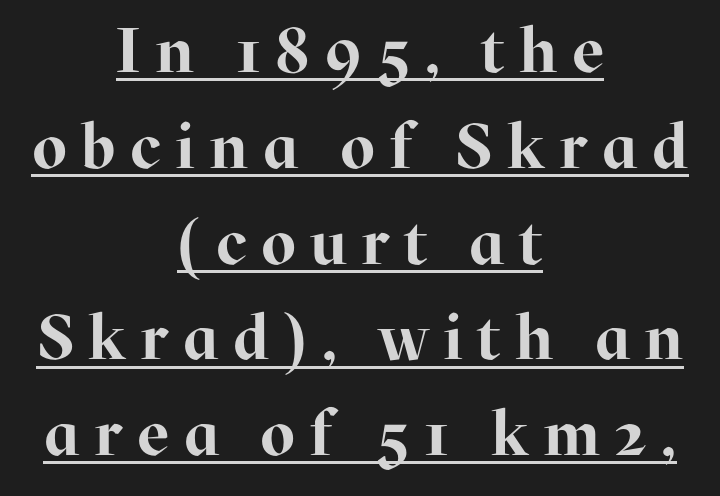
Notice how a bar underscores the lettering throughout. Notice how the passage keeps no hard edge, just a central spine. Does the type have serifs? Yes, each stem ends in a small foot. You can tell it's not italic because the verticals are truly vertical.
